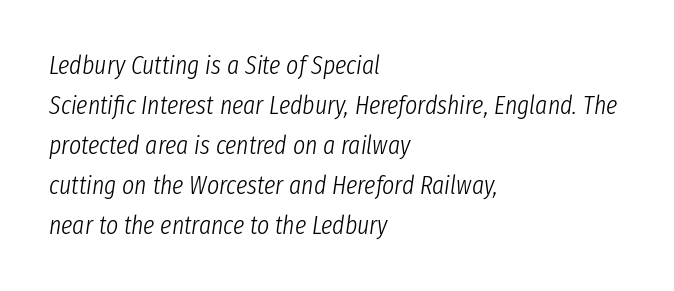
The image shows 26 px text type, italic (leaning right); set left-aligned, normal line spacing (1.54x), normal letter spacing, not underlined.
